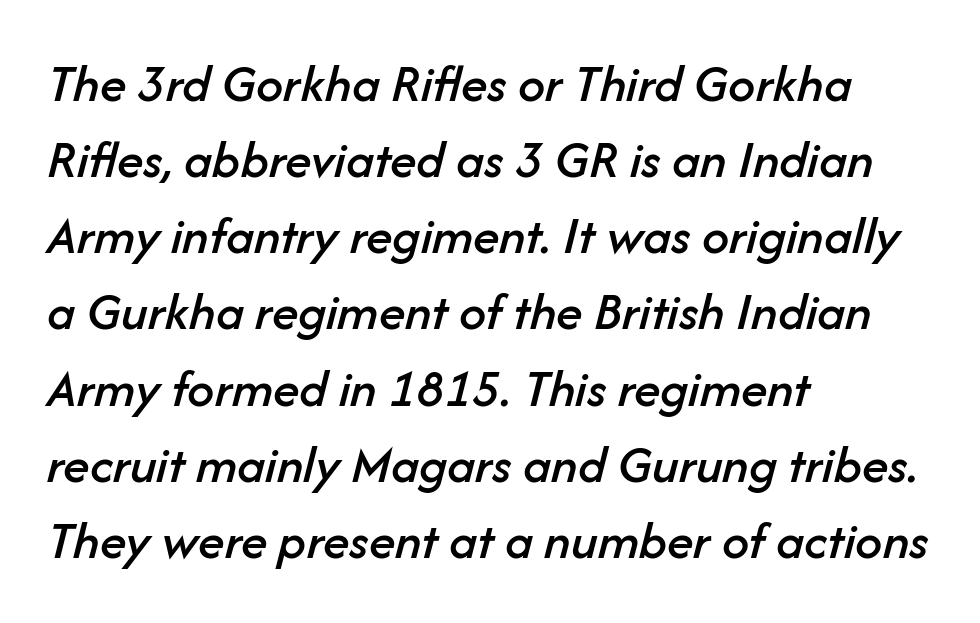
The image shows 54 px text type, italic (leaning right); set left-aligned, normal line spacing (1.41x), normal letter spacing, not underlined; low stroke contrast and a medium x-height.
